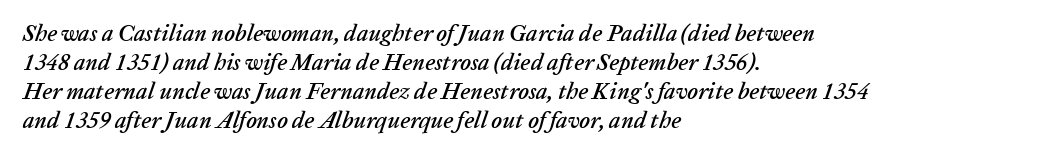
Q: Is the text italic (slanted)? A: Yes, it leans right by about 20 degrees.
Q: Is the text underlined? A: No.
Q: How is the paragraph aligned? A: Left-aligned.
Q: Is the spacing between letters normal or unusually wide? A: Normal.
Q: Is the spacing between lines tight, normal or loose? A: Normal.
